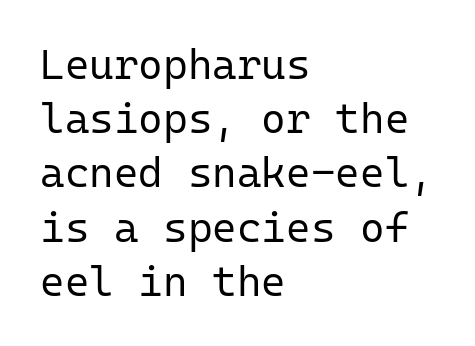
The letters carry no serifs — their stems end cleanly without finishing strokes. Is there much room between lines? A standard amount, neither cramped nor airy. Every character here occupies the same horizontal width, giving the sample a typewriter-like rhythm. All the whitespace from short lines collects on the right. You could call the tracking neutral — neither tight nor loose.
